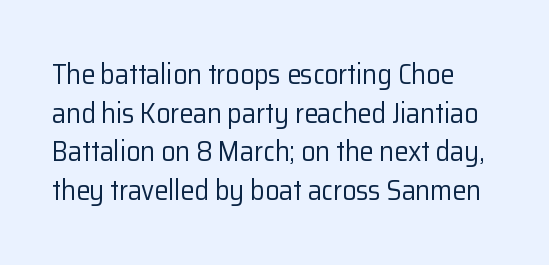
{"serif": "no", "italic": "no", "bold": "no", "weight": "regular", "width": "normal", "stroke_contrast": "low", "x_height": "medium", "monospaced": "no", "underline": "no", "line_spacing": "normal", "line_spacing_ratio": 1.38, "letter_spacing": "normal", "letter_spacing_em": 0.0, "glyph_px": 28}
